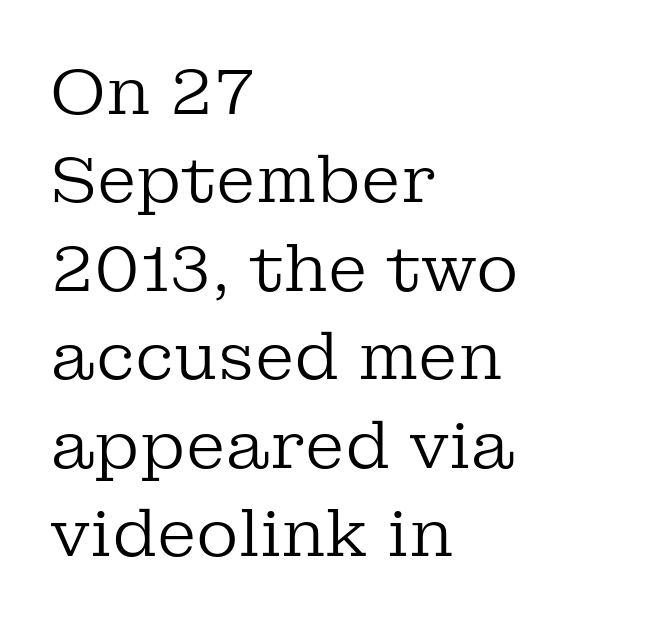
{"serif": "yes", "italic": "no", "bold": "no", "weight": "regular", "width": "normal", "stroke_contrast": "low", "x_height": "medium", "monospaced": "no", "underline": "no", "align": "left", "line_spacing": "normal", "line_spacing_ratio": 1.36, "letter_spacing": "normal", "letter_spacing_em": 0.0, "glyph_px": 65}
